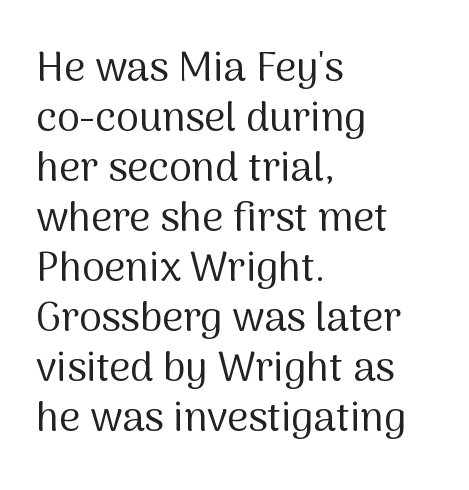
The lines are quadded left. Ascenders rise straight up at ninety degrees. Any mark beneath the type? The region is blank. Heaviness? Minimal to ordinary, like unemphasized prose. No extra tracking has been applied to these lines.
